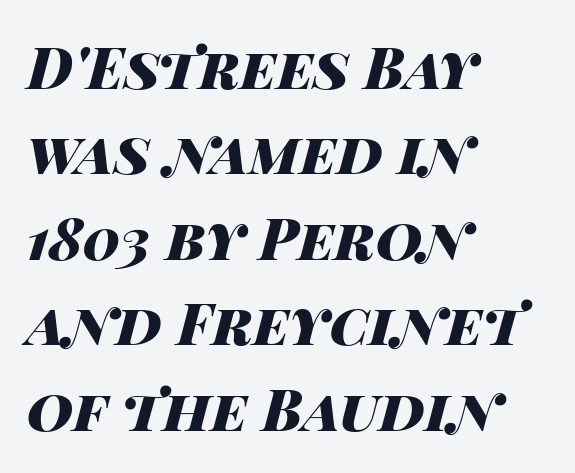
{"italic": "yes", "lean": "right", "slant_degrees": 14, "bold": "yes", "weight": "heavy", "width": "wide", "stroke_contrast": "high", "x_height": "large", "monospaced": "no", "underline": "no", "align": "left", "line_spacing": "normal", "line_spacing_ratio": 1.5, "letter_spacing": "normal", "letter_spacing_em": 0.0, "glyph_px": 57}
